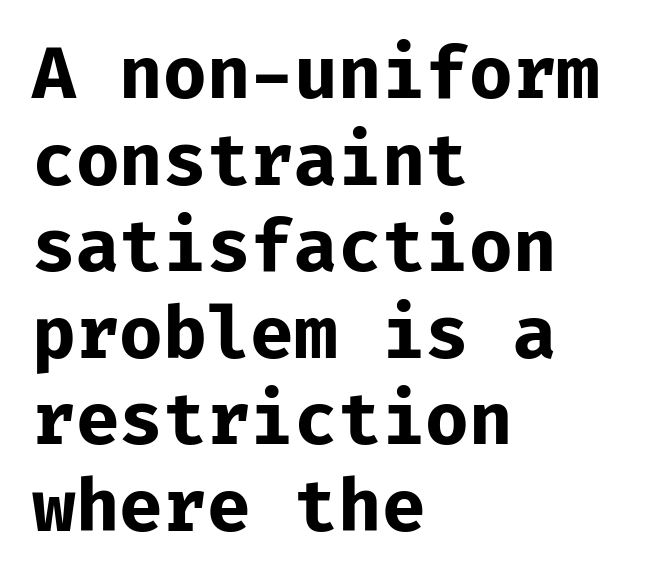
Q: Is the text bold? A: Yes.
Q: Is the text italic (slanted)? A: No, it is upright.
Q: Is the typeface a serif or a sans-serif typeface? A: Sans-serif.
Q: Is the text underlined? A: No.
Q: How is the paragraph aligned? A: Left-aligned.
Q: Is the spacing between letters normal or unusually wide? A: Normal.
Q: Width (condensed, normal, or wide)? A: Normal.
Q: Stroke contrast? A: Low.
Q: x-height? A: Medium.
